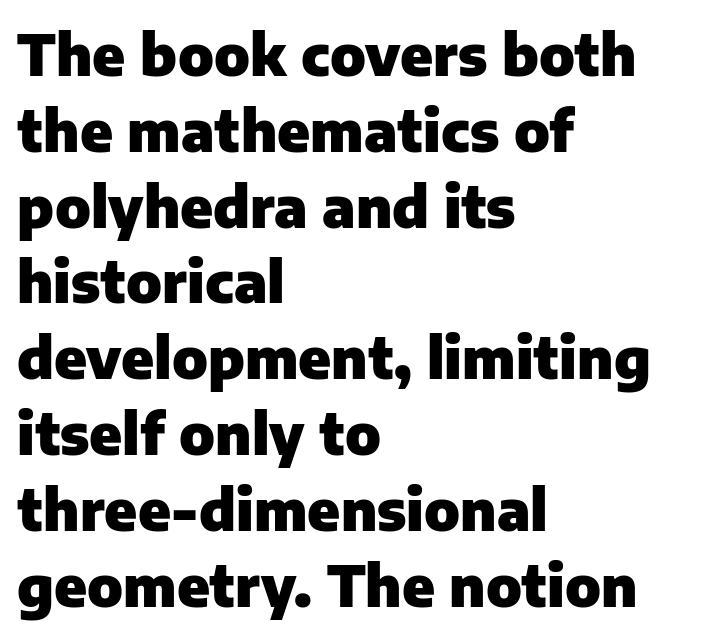
{"serif": "no", "italic": "no", "bold": "yes", "weight": "heavy", "width": "normal", "stroke_contrast": "low", "x_height": "medium", "monospaced": "no", "underline": "no", "align": "left", "line_spacing": "normal", "line_spacing_ratio": 1.33, "letter_spacing": "normal", "letter_spacing_em": 0.0, "glyph_px": 57}
